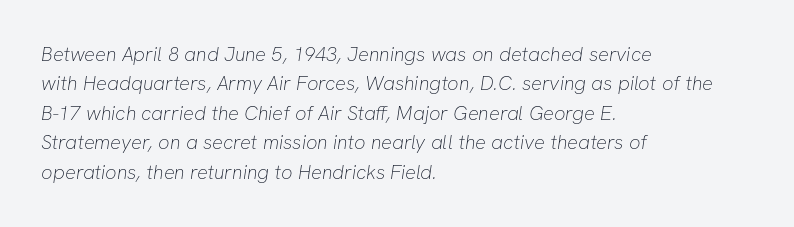
Q: Is the text bold? A: No.
Q: Is the text underlined? A: No.
Q: How is the paragraph aligned? A: Left-aligned.
Q: Is the spacing between letters normal or unusually wide? A: Normal.
Q: Is the spacing between lines tight, normal or loose? A: Normal.
